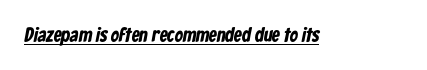
The image shows 20 px bold type; set normal letter spacing, underlined.
